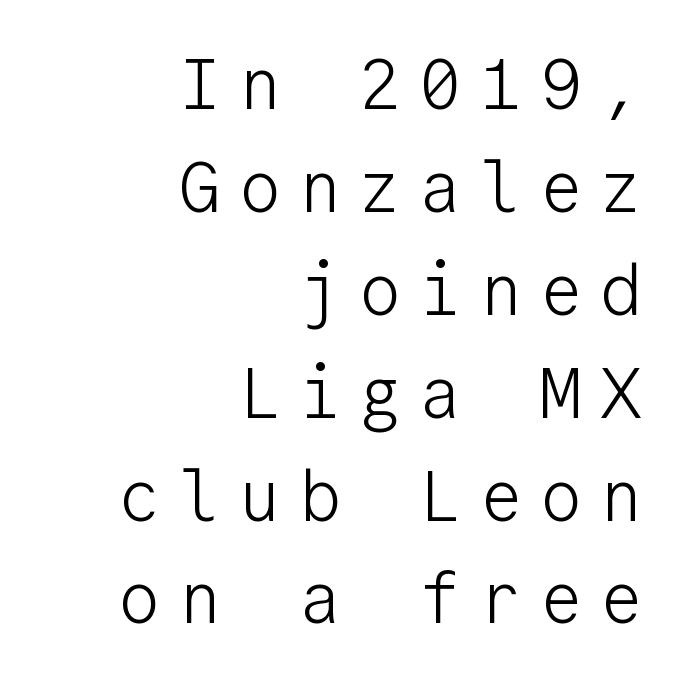
The image shows 70 px light sans-serif type, upright, monospaced; set right-aligned, normal line spacing (1.47x), unusually wide letter spacing (+0.26 em), not underlined; low stroke contrast and a medium x-height.
